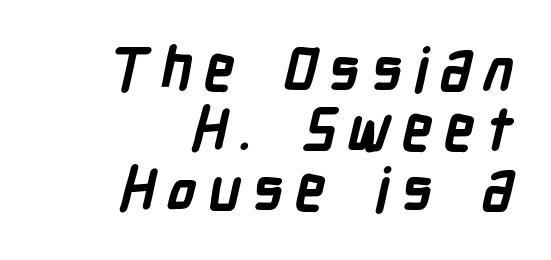
Q: Is the text bold? A: Yes.
Q: Is the typeface a serif or a sans-serif typeface? A: Sans-serif.
Q: Is the text underlined? A: No.
Q: How is the paragraph aligned? A: Right-aligned.
Q: Is the spacing between lines tight, normal or loose? A: Tight.
Q: Width (condensed, normal, or wide)? A: Condensed.
Q: Stroke contrast? A: Low.
Q: x-height? A: Medium.
Q: Monospaced? A: No.
